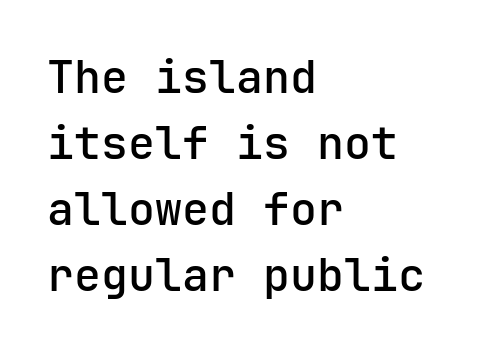
{"serif": "no", "italic": "no", "bold": "semi", "weight": "semibold", "width": "normal", "stroke_contrast": "low", "x_height": "medium", "underline": "no", "align": "left", "line_spacing": "normal", "line_spacing_ratio": 1.47, "letter_spacing": "normal", "letter_spacing_em": 0.0, "glyph_px": 45}
